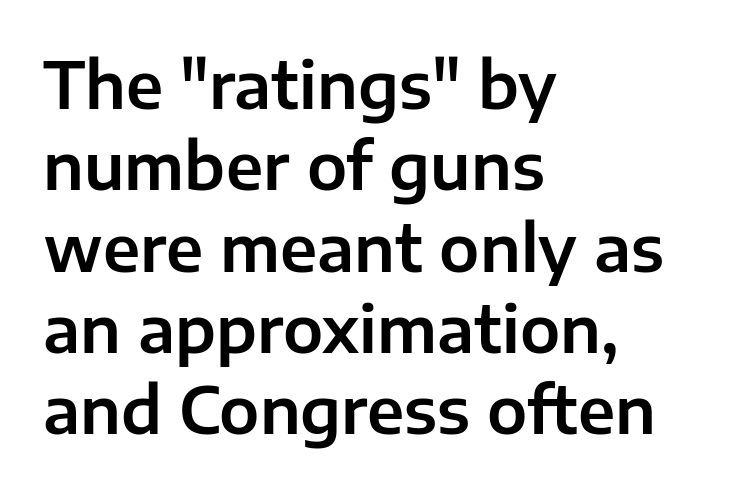
{"serif": "no", "italic": "no", "width": "normal", "stroke_contrast": "low", "x_height": "medium", "monospaced": "no", "underline": "no", "align": "left", "line_spacing": "normal", "line_spacing_ratio": 1.27, "letter_spacing": "normal", "letter_spacing_em": 0.0, "glyph_px": 64}
